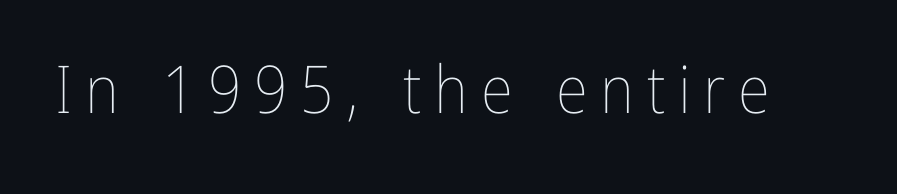
The typeface has the unassuming heft of standard copy or less. The letters stand straight up with perfectly vertical stems. A clean baseline with only descenders dipping below it. Think of a printed novel: that variable character pitch is what you see here.
